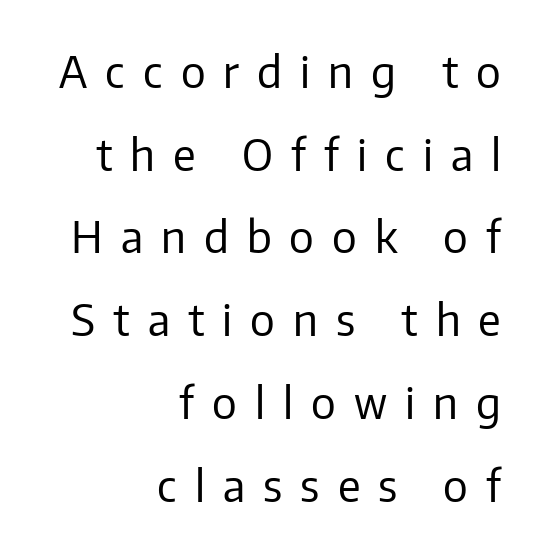
The image shows 44 px regular-weight sans-serif type, upright; set right-aligned, line spacing 1.88x, unusually wide letter spacing (+0.41 em), not underlined; low stroke contrast and a medium x-height.
